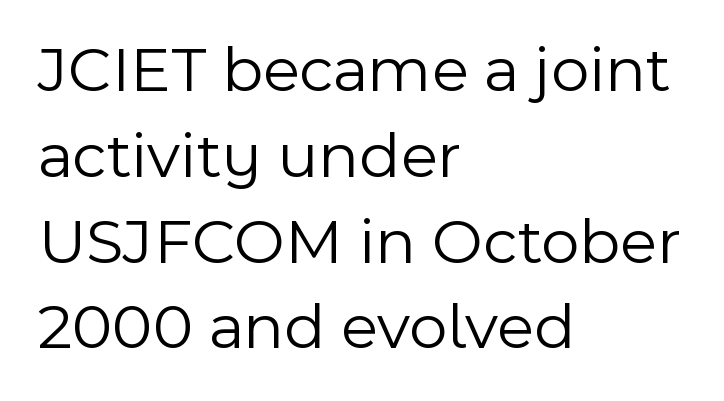
Q: Is the text bold? A: No.
Q: Is the text italic (slanted)? A: No, it is upright.
Q: Is the typeface a serif or a sans-serif typeface? A: Sans-serif.
Q: Is the text underlined? A: No.
Q: How is the paragraph aligned? A: Left-aligned.
Q: Is the spacing between letters normal or unusually wide? A: Normal.
Q: Is the spacing between lines tight, normal or loose? A: Normal.
Q: Width (condensed, normal, or wide)? A: Normal.
Q: x-height? A: Medium.
Q: Monospaced? A: No.
